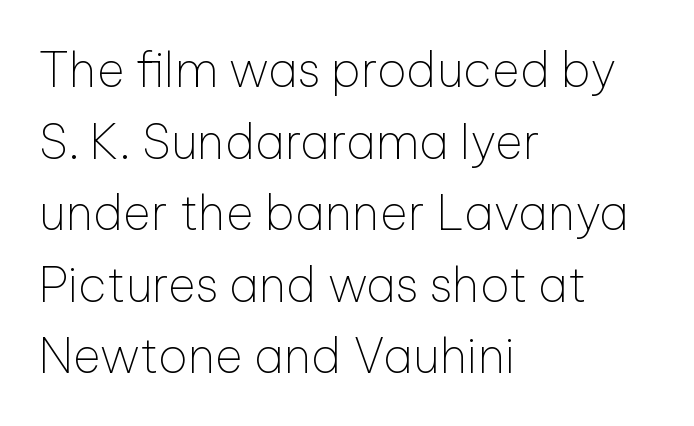
The image shows 48 px thin sans-serif type, upright; set left-aligned, normal line spacing (1.49x), normal letter spacing, not underlined; low stroke contrast and a medium x-height.
